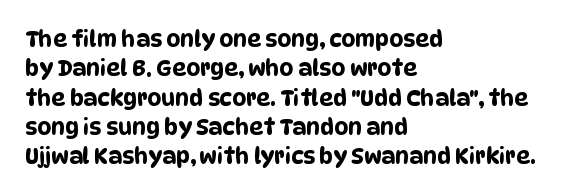
The type is set solid horizontally, with unmodified tracking. The lines in this sample share a left origin and differ only in where they stop. Baseline-to-baseline distance is the conventional proportion of letter height. Type without underlining.
